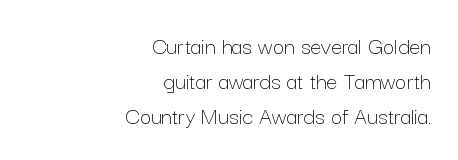
Stem width sits at or under what a default text font uses. The line texture is even and compact thanks to regular tracking. Normally led — the rows are evenly, conventionally spaced. Ordinary non-slanted type is in use. Has an underline been added? It has not.
